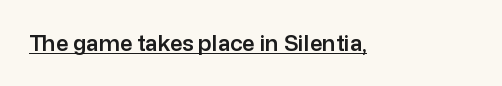
Compared with typical body copy, the letter spacing here is the same. Honestly, the underline is the first thing you notice here. No italicization has been applied; the sample stays upright.
